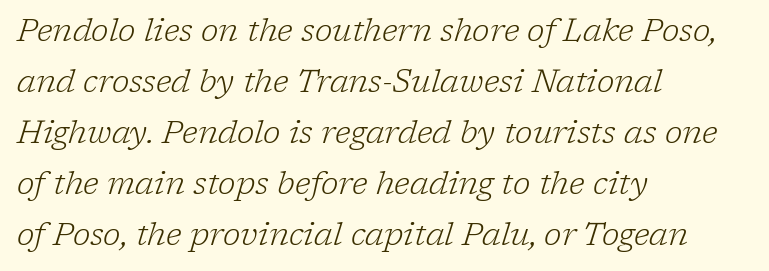
{"serif": "yes", "italic": "yes", "lean": "right", "slant_degrees": 17, "bold": "no", "weight": "light", "width": "normal", "stroke_contrast": "low", "x_height": "medium", "monospaced": "no", "underline": "no", "align": "left", "line_spacing": "normal", "line_spacing_ratio": 1.59, "letter_spacing": "normal", "letter_spacing_em": 0.0, "glyph_px": 32}
